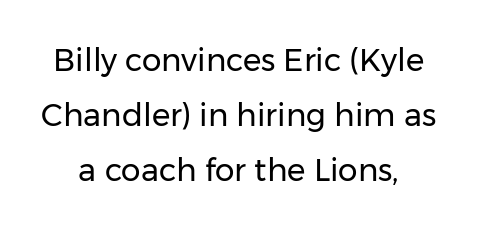
Q: Is the text bold? A: No.
Q: Is the text italic (slanted)? A: No, it is upright.
Q: Is the typeface a serif or a sans-serif typeface? A: Sans-serif.
Q: Is the text underlined? A: No.
Q: Is the spacing between letters normal or unusually wide? A: Normal.
Q: Width (condensed, normal, or wide)? A: Normal.
Q: Stroke contrast? A: Low.
Q: x-height? A: Medium.
Q: Monospaced? A: No.
